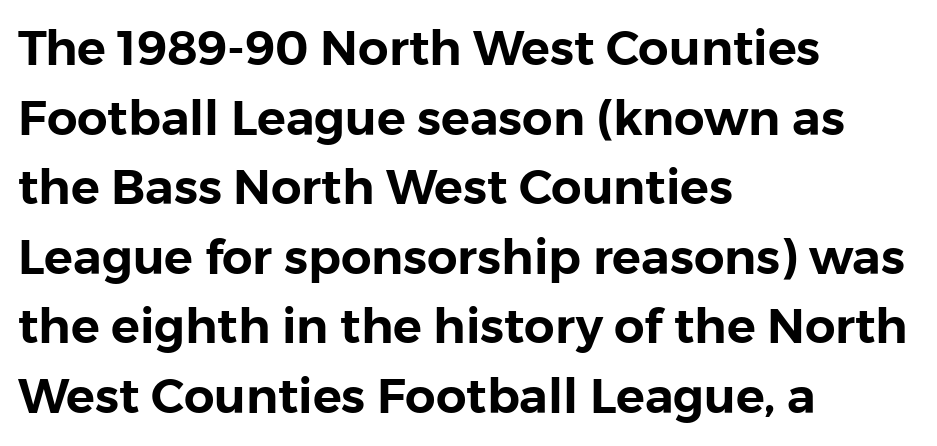
{"serif": "no", "italic": "no", "width": "normal", "stroke_contrast": "low", "x_height": "medium", "monospaced": "no", "underline": "no", "align": "left", "line_spacing": "normal", "line_spacing_ratio": 1.45, "letter_spacing": "normal", "letter_spacing_em": 0.0, "glyph_px": 48}
